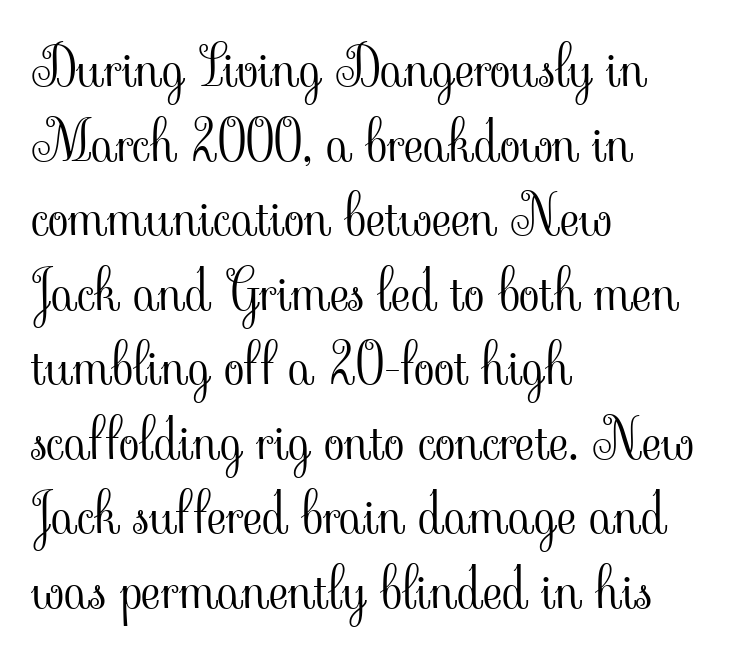
Q: Is the text bold? A: No.
Q: Is the text italic (slanted)? A: No, it is upright.
Q: Is the typeface a serif or a sans-serif typeface? A: Serif.
Q: Is the text underlined? A: No.
Q: How is the paragraph aligned? A: Left-aligned.
Q: Is the spacing between letters normal or unusually wide? A: Normal.
Q: Is the spacing between lines tight, normal or loose? A: Normal.
Q: Width (condensed, normal, or wide)? A: Normal.
Q: Stroke contrast? A: Low.
Q: x-height? A: Small.
Q: Monospaced? A: No.
